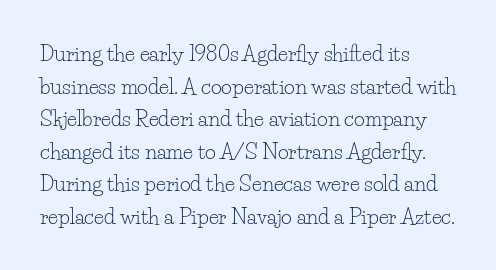
Q: Is the text bold? A: No.
Q: Is the text italic (slanted)? A: No, it is upright.
Q: Is the text underlined? A: No.
Q: How is the paragraph aligned? A: Left-aligned.
Q: Is the spacing between letters normal or unusually wide? A: Normal.
Q: Is the spacing between lines tight, normal or loose? A: Normal.
